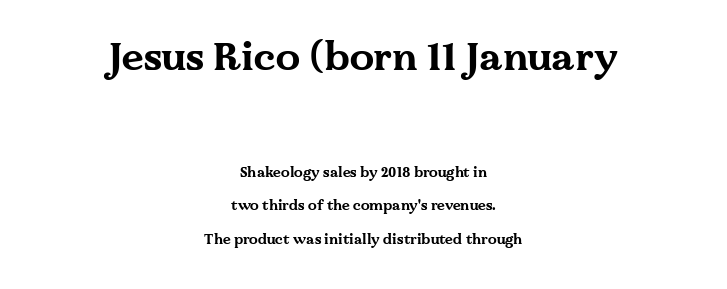
{"serif": "yes", "italic": "no", "bold": "yes", "weight": "bold", "width": "wide", "stroke_contrast": "medium", "x_height": "medium", "monospaced": "no", "underline": "no", "align": "center", "line_spacing": "loose", "line_spacing_ratio": 2.42, "letter_spacing": "normal", "letter_spacing_em": 0.0, "larger_block": "first", "size_ratio": 2.79, "glyph_px": 39}
